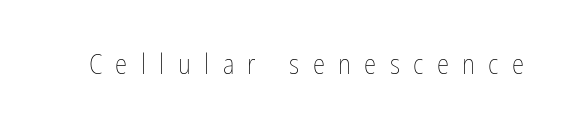
Q: Is the text bold? A: No.
Q: Is the text italic (slanted)? A: No, it is upright.
Q: Is the text underlined? A: No.
Q: Is the spacing between letters normal or unusually wide? A: Unusually wide.
Q: Width (condensed, normal, or wide)? A: Condensed.
Q: Stroke contrast? A: Low.
Q: x-height? A: Medium.
Q: Monospaced? A: No.
